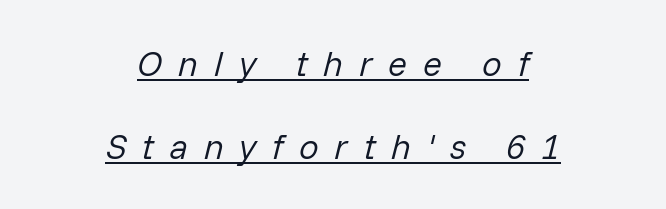
The image shows 35 px regular-weight type, italic (leaning right); set centered, loose line spacing (2.36x), unusually wide letter spacing (+0.45 em), underlined; low stroke contrast and a medium x-height.
